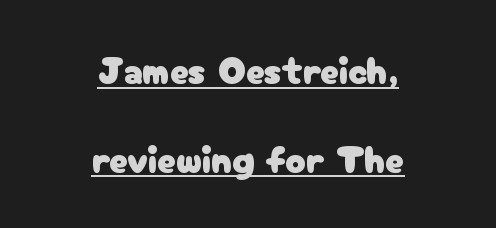
Q: Is the text italic (slanted)? A: No, it is upright.
Q: Is the typeface a serif or a sans-serif typeface? A: Sans-serif.
Q: Is the text underlined? A: Yes.
Q: How is the paragraph aligned? A: Centered.
Q: Is the spacing between letters normal or unusually wide? A: Normal.
Q: Is the spacing between lines tight, normal or loose? A: Loose.
Q: Width (condensed, normal, or wide)? A: Normal.
Q: Stroke contrast? A: Low.
Q: x-height? A: Medium.
Q: Monospaced? A: No.
